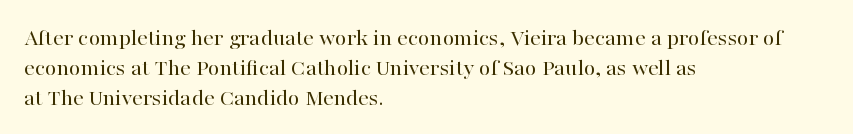
The image shows 24 px text type, upright; set left-aligned, line spacing 1.24x, normal letter spacing, not underlined.
